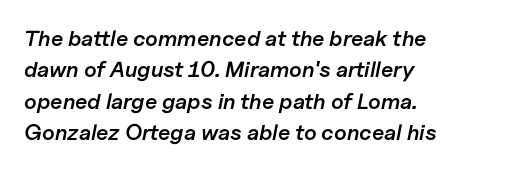
The image shows 22 px text type, italic (leaning right); set left-aligned, normal line spacing (1.43x), normal letter spacing, not underlined.
